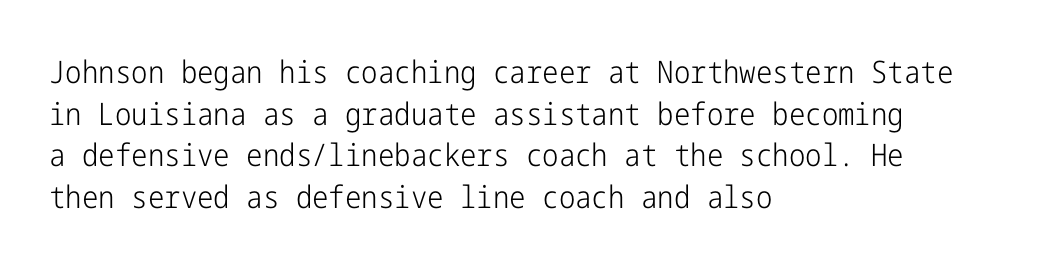
Q: Is the text bold? A: No.
Q: Is the text italic (slanted)? A: No, it is upright.
Q: Is the typeface a serif or a sans-serif typeface? A: Sans-serif.
Q: Is the text underlined? A: No.
Q: How is the paragraph aligned? A: Left-aligned.
Q: Is the spacing between letters normal or unusually wide? A: Normal.
Q: Is the spacing between lines tight, normal or loose? A: Normal.
Q: Width (condensed, normal, or wide)? A: Condensed.
Q: Stroke contrast? A: Low.
Q: x-height? A: Medium.
